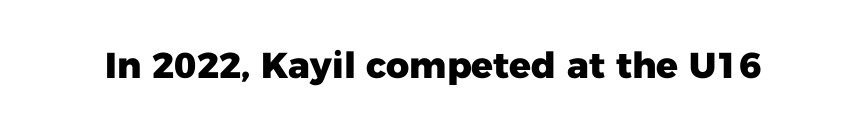
{"serif": "no", "italic": "no", "bold": "yes", "weight": "heavy", "width": "normal", "stroke_contrast": "low", "x_height": "medium", "monospaced": "no", "underline": "no", "letter_spacing": "normal", "letter_spacing_em": 0.0, "glyph_px": 36}
